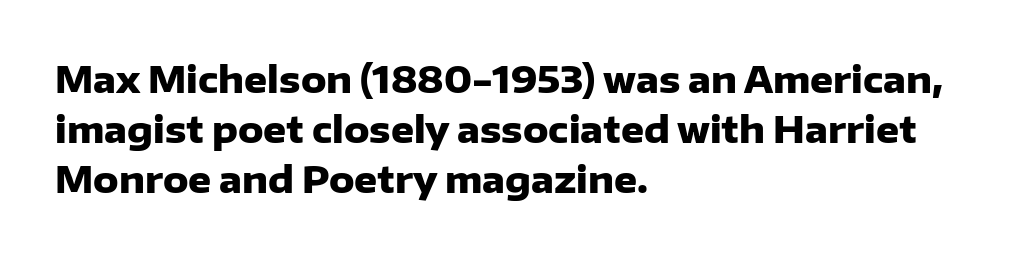
{"serif": "no", "italic": "no", "bold": "yes", "weight": "heavy", "width": "normal", "stroke_contrast": "low", "x_height": "medium", "monospaced": "no", "underline": "no", "align": "left", "line_spacing": "normal", "line_spacing_ratio": 1.39, "letter_spacing": "normal", "letter_spacing_em": 0.0, "glyph_px": 36}
